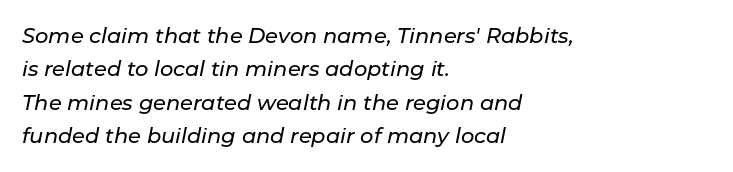
The image shows 21 px text type, italic (leaning right); set left-aligned, normal line spacing (1.59x), normal letter spacing, not underlined.
